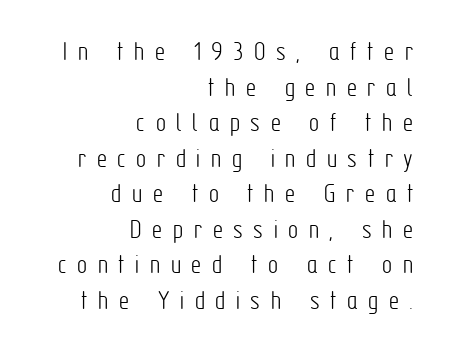
{"serif": "no", "italic": "no", "bold": "no", "weight": "light", "width": "condensed", "stroke_contrast": "low", "x_height": "medium", "monospaced": "no", "underline": "no", "align": "right", "line_spacing": "normal", "line_spacing_ratio": 1.27, "letter_spacing": "wide", "letter_spacing_em": 0.38, "glyph_px": 28}
